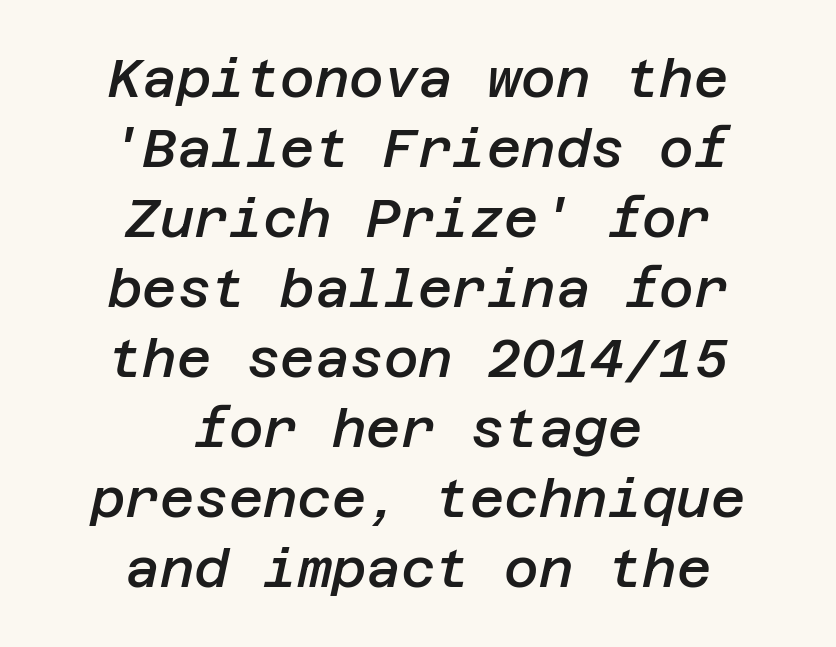
{"italic": "yes", "lean": "right", "slant_degrees": 12, "bold": "semi", "weight": "semibold", "width": "normal", "stroke_contrast": "low", "x_height": "large", "underline": "no", "align": "center", "line_spacing": "normal", "line_spacing_ratio": 1.32, "letter_spacing": "normal", "letter_spacing_em": 0.0, "glyph_px": 53}
